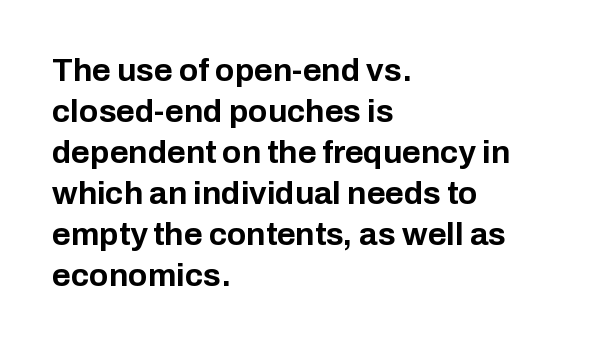
Baseline-to-baseline distance is the conventional proportion of letter height. Looks like regular typesetting: each glyph gets only the width it needs. Horizontal alignment here is leftward, the default for most running prose. Caption: bold face, heavy strokes. Short note: letters normally spaced.
